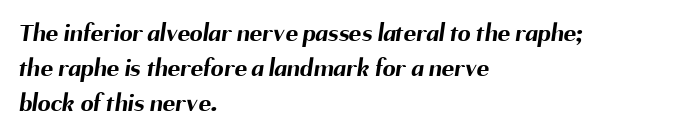
Honestly, there is no underline to notice here at all. Every letter is thick-stroked: bold, no question. Horizontal bands of white between lines are of average thickness. The typesetter chose a ragged-right arrangement here. Honestly, the letter spacing is just normal — you wouldn't notice it.
